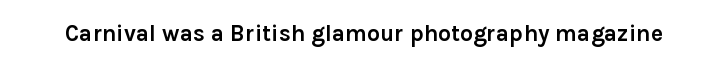
The image shows 23 px bold type, upright; set normal letter spacing, not underlined.
